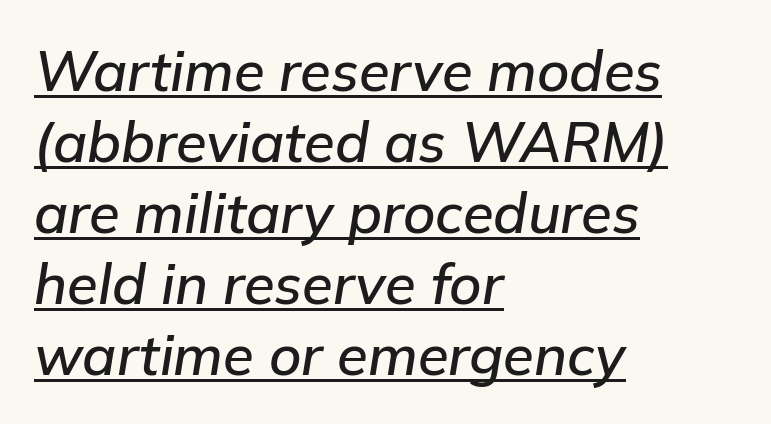
Q: Is the text italic (slanted)? A: Yes, it leans right by about 9 degrees.
Q: Is the text underlined? A: Yes.
Q: How is the paragraph aligned? A: Left-aligned.
Q: Is the spacing between letters normal or unusually wide? A: Normal.
Q: Is the spacing between lines tight, normal or loose? A: Normal.
Q: Width (condensed, normal, or wide)? A: Normal.
Q: Stroke contrast? A: Low.
Q: x-height? A: Medium.
Q: Monospaced? A: No.
